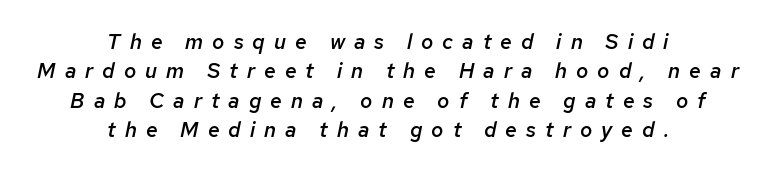
Q: Is the text bold? A: Semi-bold.
Q: Is the text italic (slanted)? A: Yes, it leans right by about 12 degrees.
Q: Is the text underlined? A: No.
Q: How is the paragraph aligned? A: Centered.
Q: Is the spacing between letters normal or unusually wide? A: Unusually wide.
Q: Is the spacing between lines tight, normal or loose? A: Normal.
